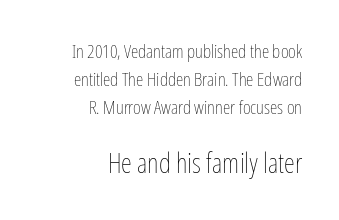
The image shows 28 px thin, condensed type, upright; set right-aligned, normal line spacing (1.47x), normal letter spacing, not underlined; the second (bottom) block is 1.47x larger; low stroke contrast and a medium x-height.
